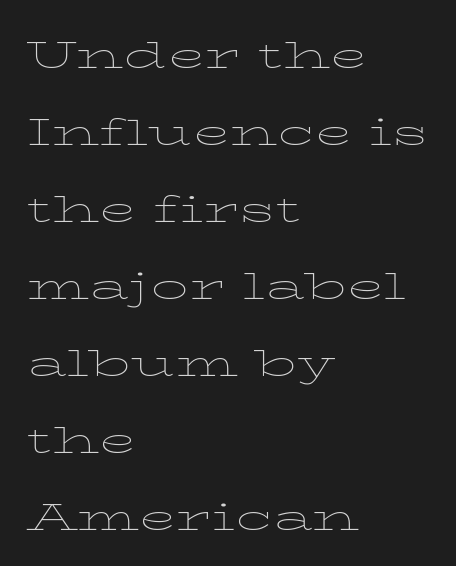
Q: Is the text bold? A: No.
Q: Is the text italic (slanted)? A: No, it is upright.
Q: Is the text underlined? A: No.
Q: How is the paragraph aligned? A: Left-aligned.
Q: Is the spacing between letters normal or unusually wide? A: Normal.
Q: Is the spacing between lines tight, normal or loose? A: Normal.
Q: Width (condensed, normal, or wide)? A: Wide.
Q: Stroke contrast? A: Low.
Q: x-height? A: Medium.
Q: Monospaced? A: No.
